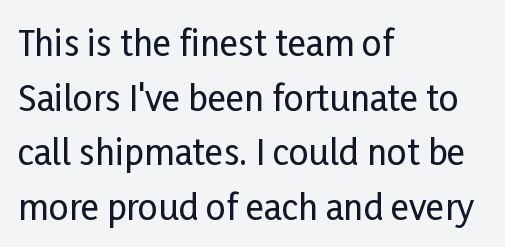
Q: Is the text italic (slanted)? A: No, it is upright.
Q: Is the typeface a serif or a sans-serif typeface? A: Sans-serif.
Q: Is the text underlined? A: No.
Q: How is the paragraph aligned? A: Left-aligned.
Q: Is the spacing between letters normal or unusually wide? A: Normal.
Q: Is the spacing between lines tight, normal or loose? A: Normal.
Q: Width (condensed, normal, or wide)? A: Condensed.
Q: Stroke contrast? A: Low.
Q: x-height? A: Medium.
Q: Monospaced? A: No.
